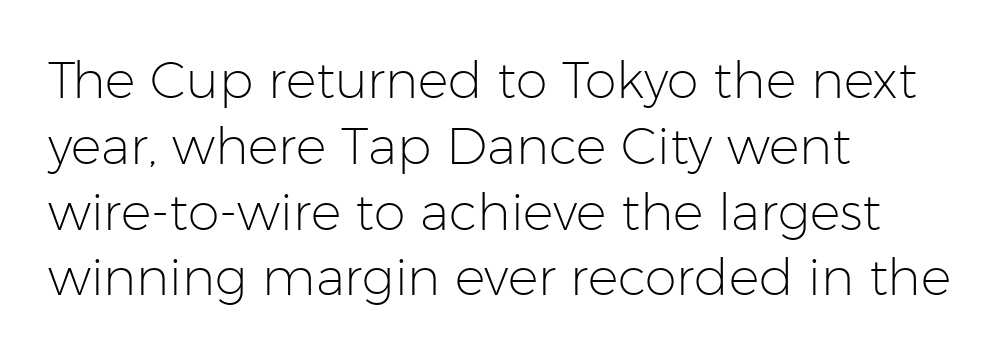
Line starts are locked; line ends wander. The space between consecutive lines is moderate. A typesetter would mark this as roman, not italic. The specimen omits any rule beneath the text block's lines. The type family on display is of the sans-serif kind.
